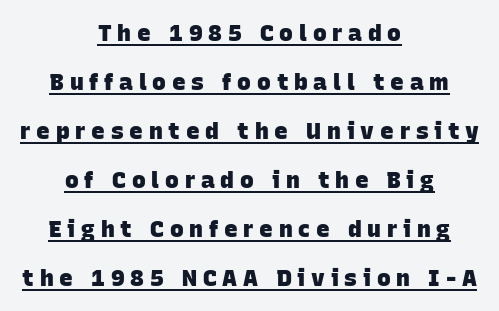
A student would call this center alignment; a typographer would say set centered. Compared with typical body copy, the letter spacing here is much looser. The passage shown stacks its lines with a broad gap. Does the weight exceed regular? Yes, all the way to bold. Caption: lettering with a line underneath.
